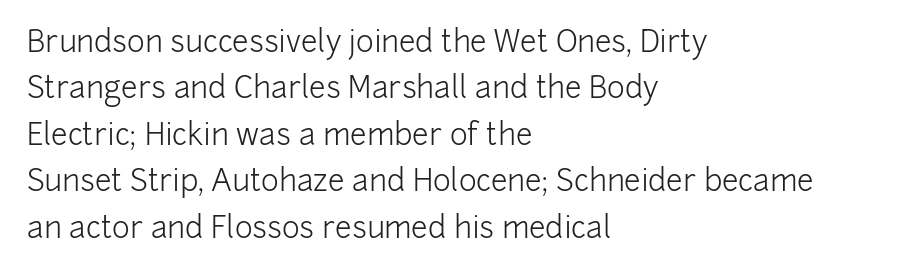
The image shows 30 px light sans-serif type, upright; set left-aligned, normal line spacing (1.55x), normal letter spacing, not underlined; low stroke contrast and a medium x-height.
